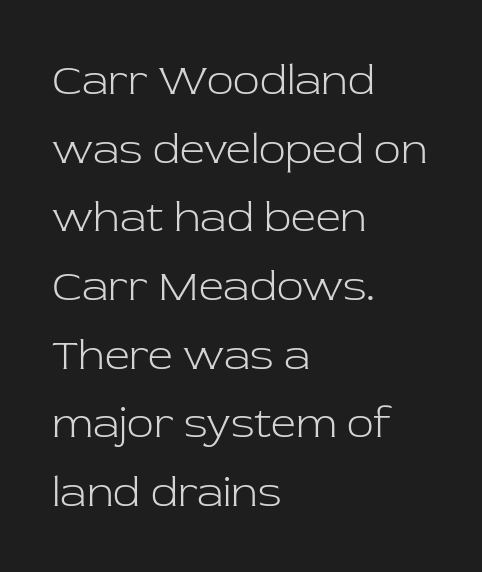
{"serif": "yes", "italic": "no", "bold": "no", "weight": "light", "width": "normal", "stroke_contrast": "low", "x_height": "medium", "monospaced": "no", "underline": "no", "align": "left", "line_spacing": "normal", "line_spacing_ratio": 1.56, "letter_spacing": "normal", "letter_spacing_em": 0.0, "glyph_px": 44}
